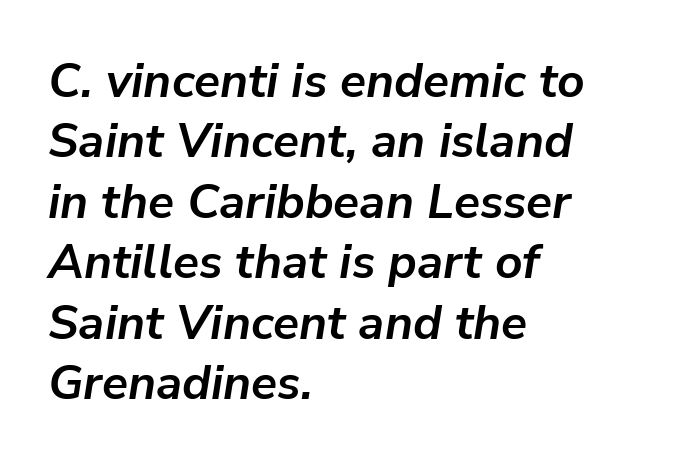
Q: Is the text bold? A: Yes.
Q: Is the text italic (slanted)? A: Yes, it leans right by about 9 degrees.
Q: Is the text underlined? A: No.
Q: How is the paragraph aligned? A: Left-aligned.
Q: Is the spacing between letters normal or unusually wide? A: Normal.
Q: Is the spacing between lines tight, normal or loose? A: Normal.
Q: Width (condensed, normal, or wide)? A: Normal.
Q: Stroke contrast? A: Low.
Q: x-height? A: Medium.
Q: Monospaced? A: No.
